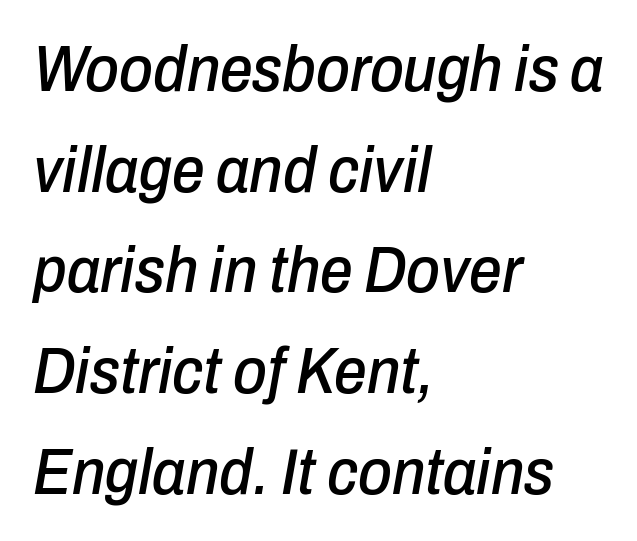
Q: Is the text italic (slanted)? A: Yes, it leans right by about 10 degrees.
Q: Is the text underlined? A: No.
Q: How is the paragraph aligned? A: Left-aligned.
Q: Is the spacing between letters normal or unusually wide? A: Normal.
Q: Is the spacing between lines tight, normal or loose? A: Normal.
Q: Width (condensed, normal, or wide)? A: Condensed.
Q: Stroke contrast? A: Low.
Q: x-height? A: Medium.
Q: Monospaced? A: No.
